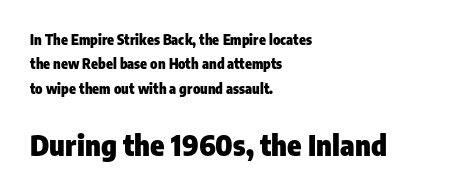
The image shows 29 px heavy, condensed sans-serif type, upright; set left-aligned, line spacing 1.74x, normal letter spacing, not underlined; the second (bottom) block is 2.07x larger; low stroke contrast and a medium x-height.
